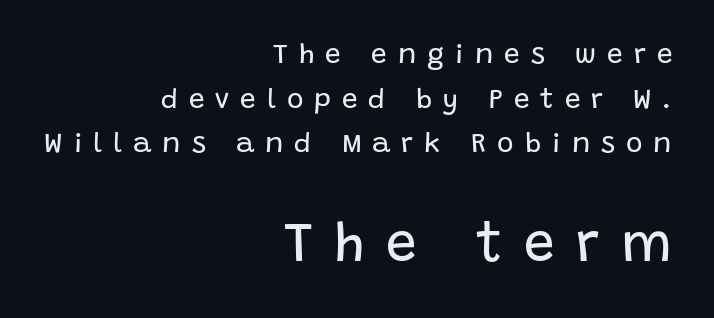
Q: Is the text bold? A: No.
Q: Is the text italic (slanted)? A: No, it is upright.
Q: Is the typeface a serif or a sans-serif typeface? A: Sans-serif.
Q: Is the text underlined? A: No.
Q: How is the paragraph aligned? A: Right-aligned.
Q: Is the spacing between letters normal or unusually wide? A: Unusually wide.
Q: Is the spacing between lines tight, normal or loose? A: Normal.
Q: Which block of text is set in a larger size, the first (top) or the second (bottom)? A: The second (bottom) one.
Q: Width (condensed, normal, or wide)? A: Normal.
Q: Stroke contrast? A: Low.
Q: x-height? A: Large.
Q: Monospaced? A: No.
